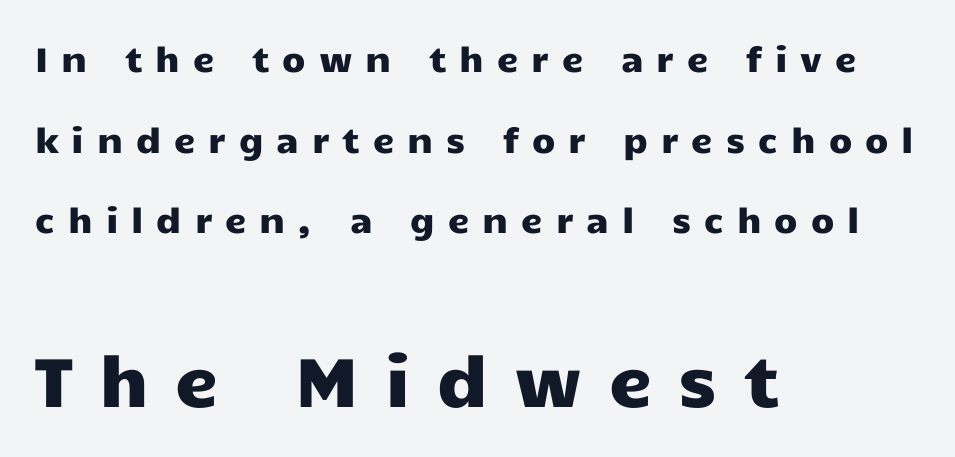
The image shows 69 px wide sans-serif type, upright; set left-aligned, loose line spacing (2.37x), unusually wide letter spacing (+0.38 em), not underlined; the second (bottom) block is 2.03x larger; low stroke contrast and a medium x-height.
